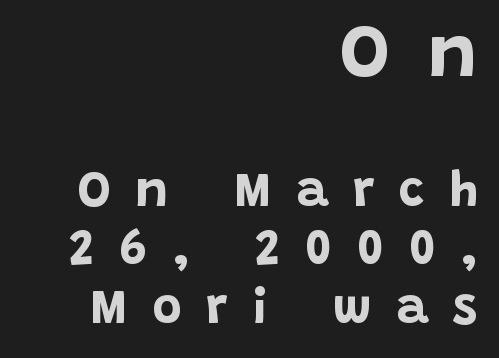
{"serif": "no", "italic": "no", "bold": "yes", "weight": "bold", "width": "normal", "stroke_contrast": "low", "x_height": "large", "monospaced": "no", "underline": "no", "align": "right", "line_spacing_ratio": 1.17, "letter_spacing": "wide", "letter_spacing_em": 0.5, "larger_block": "first", "size_ratio": 1.5, "glyph_px": 75}
